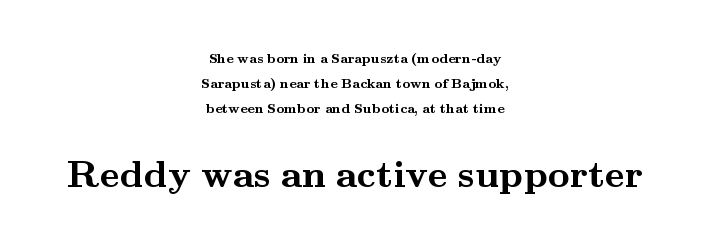
The passage is arranged like a title page — every line centered. Thick stems and heavy bowls — unmistakably bold. The letterforms sit shoulder to shoulder at normal distance. Italic? Not at all — the glyphs are vertical. Anything drawn beneath the words? Only blank space. Note: serifs present on the glyphs.
